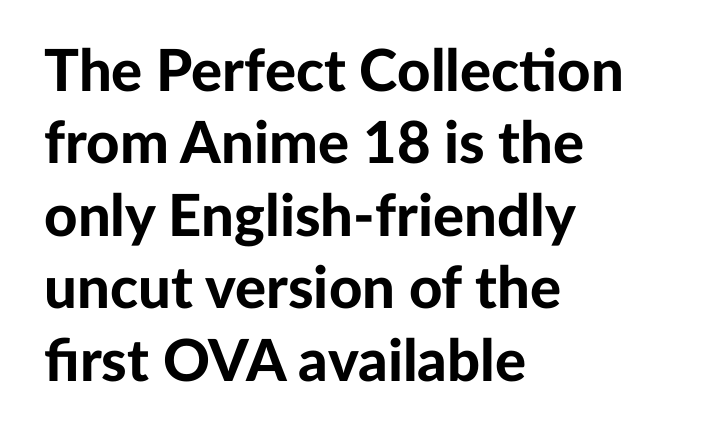
The image shows 58 px bold sans-serif type, upright; set left-aligned, normal line spacing (1.25x), normal letter spacing, not underlined; low stroke contrast and a medium x-height.
